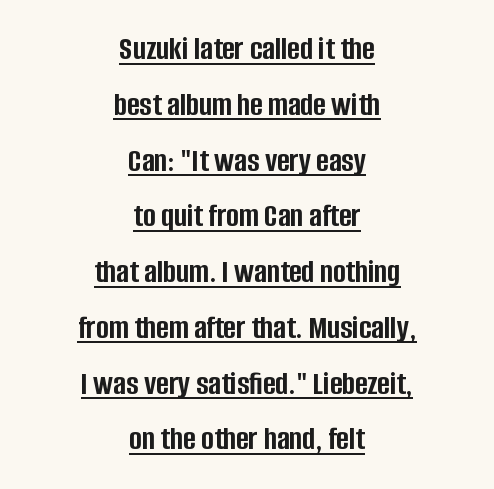
{"serif": "no", "italic": "no", "bold": "yes", "weight": "semibold", "width": "condensed", "stroke_contrast": "low", "x_height": "large", "monospaced": "no", "underline": "yes", "align": "center", "line_spacing": "normal", "line_spacing_ratio": 1.64, "letter_spacing": "normal", "letter_spacing_em": 0.0, "glyph_px": 34}
